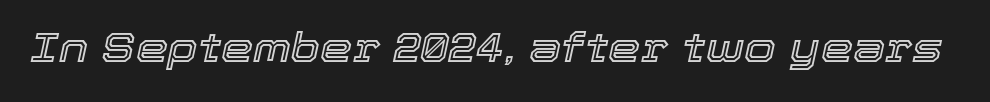
{"italic": "yes", "lean": "right", "slant_degrees": 12, "width": "normal", "x_height": "medium", "monospaced": "no", "underline": "no", "letter_spacing": "normal", "letter_spacing_em": 0.0, "glyph_px": 41}
